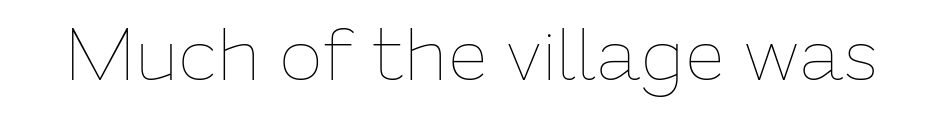
Q: Is the text bold? A: No.
Q: Is the text italic (slanted)? A: No, it is upright.
Q: Is the text underlined? A: No.
Q: Is the spacing between letters normal or unusually wide? A: Normal.
Q: Width (condensed, normal, or wide)? A: Normal.
Q: Stroke contrast? A: Low.
Q: x-height? A: Medium.
Q: Monospaced? A: No.
